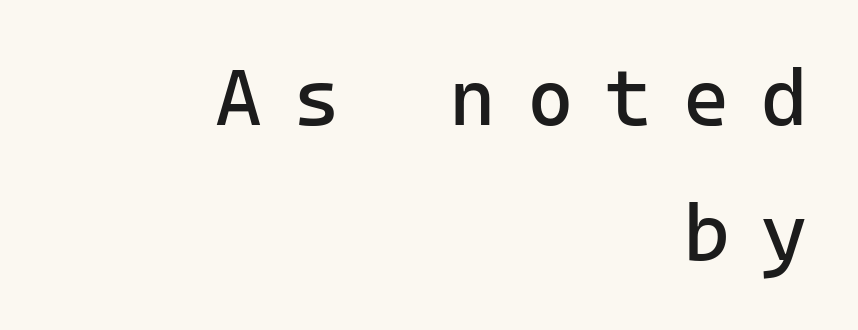
The image shows 80 px regular-weight sans-serif type, upright, monospaced; set right-aligned, normal line spacing (1.69x), unusually wide letter spacing (+0.39 em), not underlined; low stroke contrast and a medium x-height.
